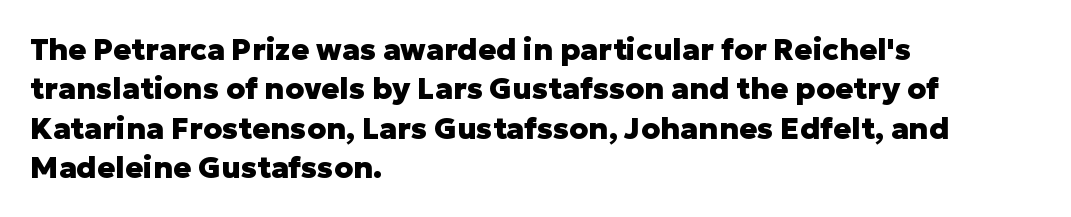
The image shows 30 px heavy sans-serif type, upright; set left-aligned, normal line spacing (1.31x), normal letter spacing, not underlined; low stroke contrast and a medium x-height.
